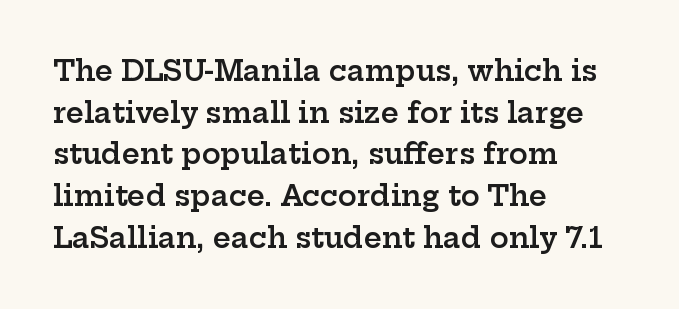
The image shows 28 px semibold, wide serif type, upright; set left-aligned, normal line spacing (1.49x), normal letter spacing, not underlined; low stroke contrast and a medium x-height.
